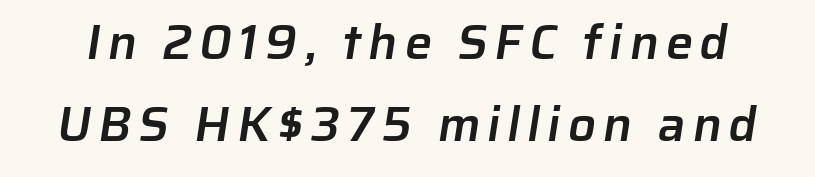
The image shows 49 px semibold sans-serif type; set normal line spacing (1.68x), not underlined; low stroke contrast and a medium x-height.
